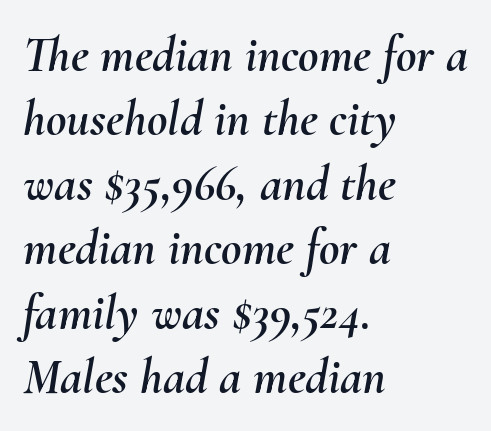
Q: Is the text italic (slanted)? A: Yes, it leans right by about 10 degrees.
Q: Is the text underlined? A: No.
Q: How is the paragraph aligned? A: Left-aligned.
Q: Is the spacing between letters normal or unusually wide? A: Normal.
Q: Is the spacing between lines tight, normal or loose? A: Normal.
Q: Width (condensed, normal, or wide)? A: Normal.
Q: Stroke contrast? A: Medium.
Q: x-height? A: Small.
Q: Monospaced? A: No.
